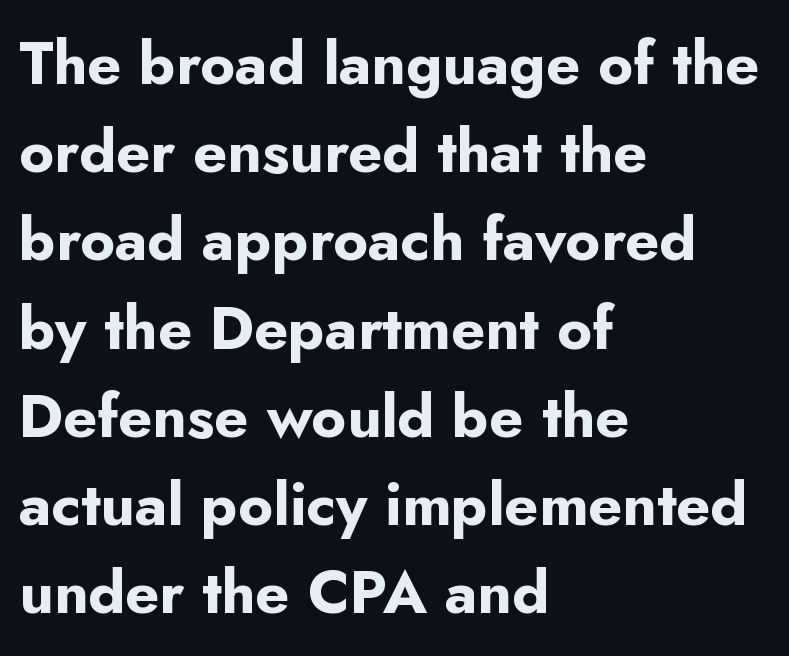
The image shows 60 px bold sans-serif type, upright; set left-aligned, normal line spacing (1.47x), normal letter spacing, not underlined; low stroke contrast and a small x-height.
